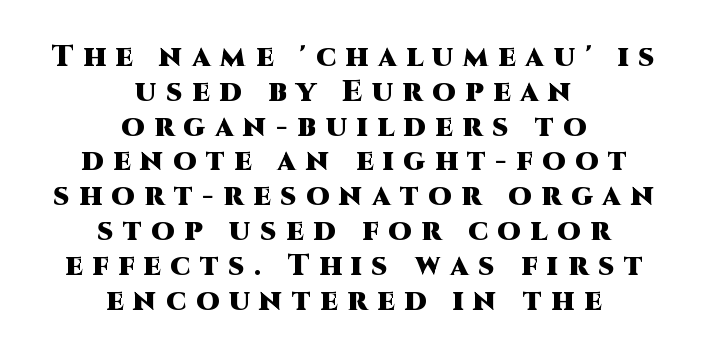
The image shows 30 px heavy sans-serif type, upright; set centered, line spacing 1.16x, unusually wide letter spacing (+0.32 em), not underlined; high stroke contrast and a large x-height.
